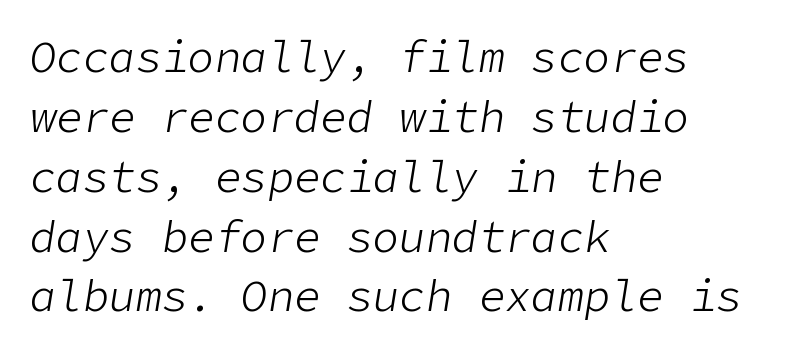
Line beginnings align vertically; line endings do not. Looking at the ascenders, they clearly lean. Nobody touched the tracking dial on this one. Heft: none added — not bold.
